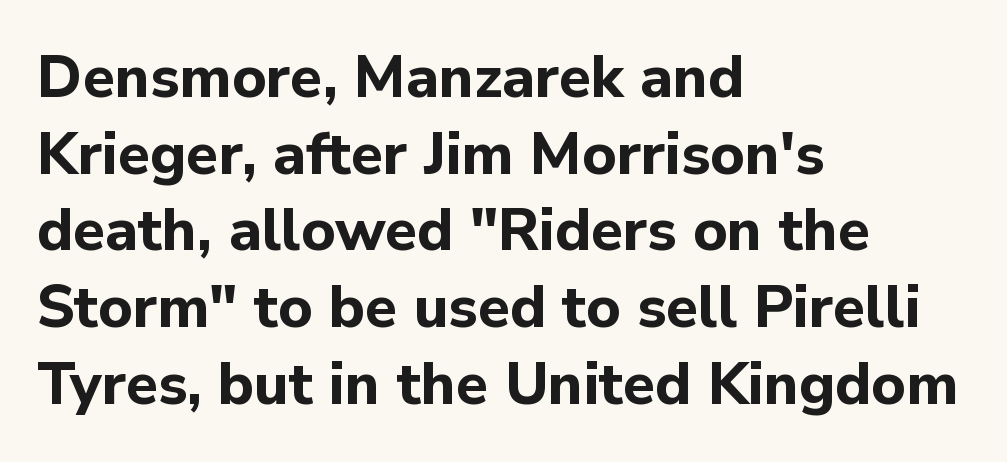
Q: Is the text bold? A: Yes.
Q: Is the text italic (slanted)? A: No, it is upright.
Q: Is the typeface a serif or a sans-serif typeface? A: Sans-serif.
Q: Is the text underlined? A: No.
Q: How is the paragraph aligned? A: Left-aligned.
Q: Is the spacing between letters normal or unusually wide? A: Normal.
Q: Is the spacing between lines tight, normal or loose? A: Normal.
Q: Width (condensed, normal, or wide)? A: Normal.
Q: Stroke contrast? A: Low.
Q: x-height? A: Medium.
Q: Monospaced? A: No.
